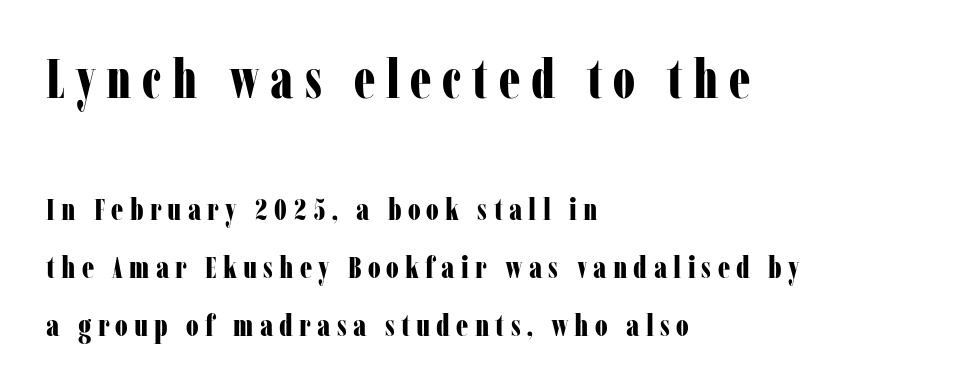
The image shows 54 px bold, condensed serif type, upright; set left-aligned, line spacing 1.87x, unusually wide letter spacing (+0.2 em), not underlined; the first (top) block is 1.74x larger; low stroke contrast and a medium x-height.
